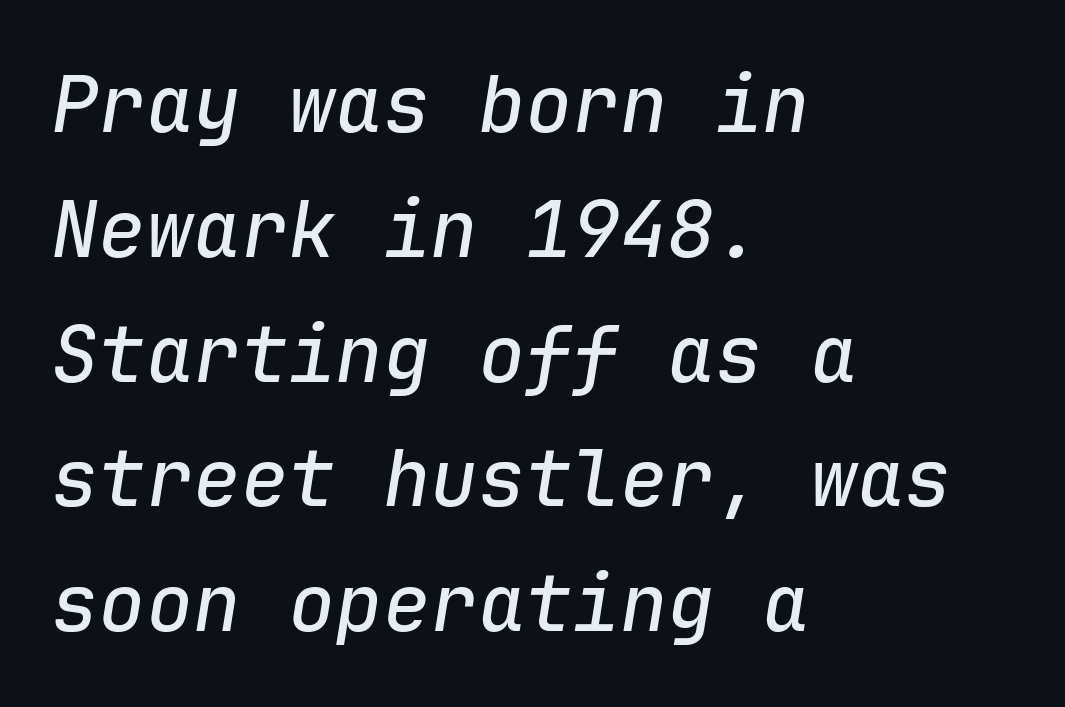
The image shows 79 px text type, italic (leaning right), monospaced; set left-aligned, normal line spacing (1.58x), normal letter spacing, not underlined; low stroke contrast and a medium x-height.
